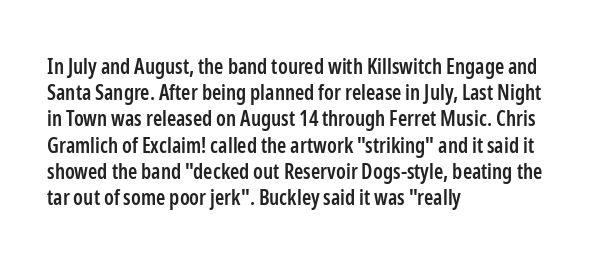
Just letters on the line, the space beneath them empty. Evenly set lines give the paragraph a standard silhouette. Compared with a centered layout, this one pins lines to the left instead. Letter spacing: default.
